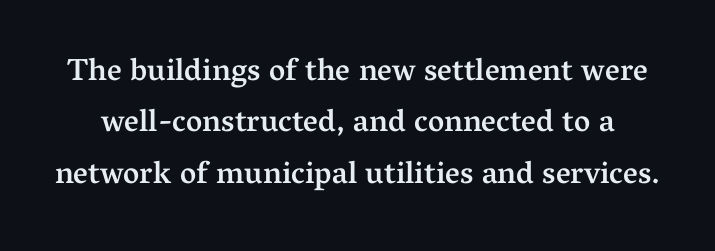
Q: Is the text bold? A: Semi-bold.
Q: Is the text italic (slanted)? A: No, it is upright.
Q: Is the typeface a serif or a sans-serif typeface? A: Serif.
Q: Is the text underlined? A: No.
Q: Is the spacing between letters normal or unusually wide? A: Normal.
Q: Is the spacing between lines tight, normal or loose? A: Normal.
Q: Width (condensed, normal, or wide)? A: Normal.
Q: Stroke contrast? A: Medium.
Q: x-height? A: Medium.
Q: Monospaced? A: No.
